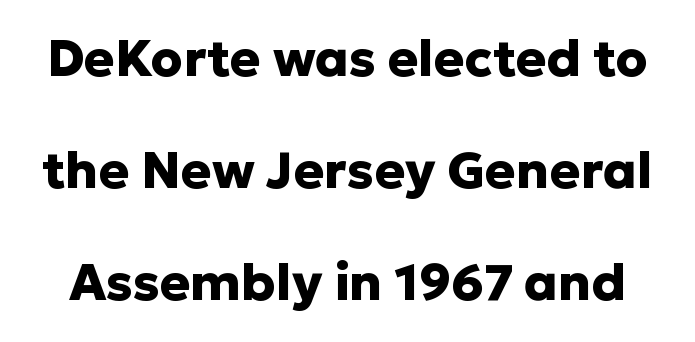
No word sits above an underline. Does the lettering tilt? It doesn't — this is upright. What's the leading like? Stretched, with rows far apart. The passage shown has conventional tracking throughout.
